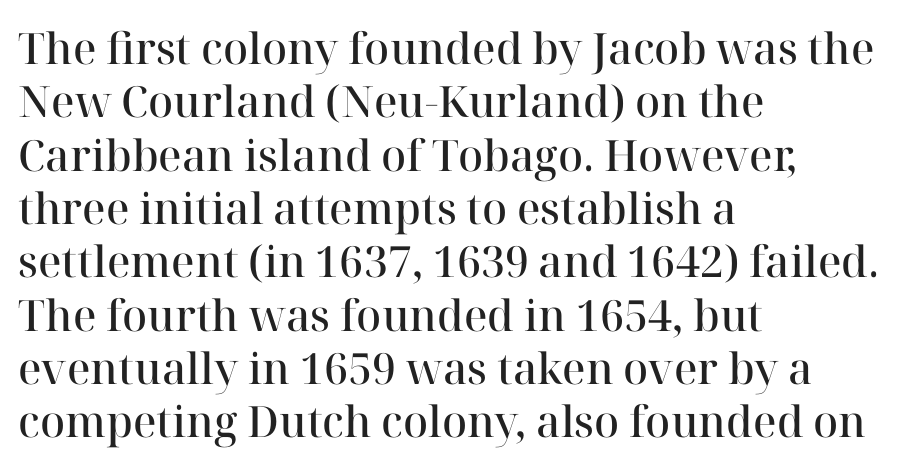
The image shows 43 px semibold serif type, upright; set left-aligned, line spacing 1.24x, normal letter spacing, not underlined; high stroke contrast and a medium x-height.
